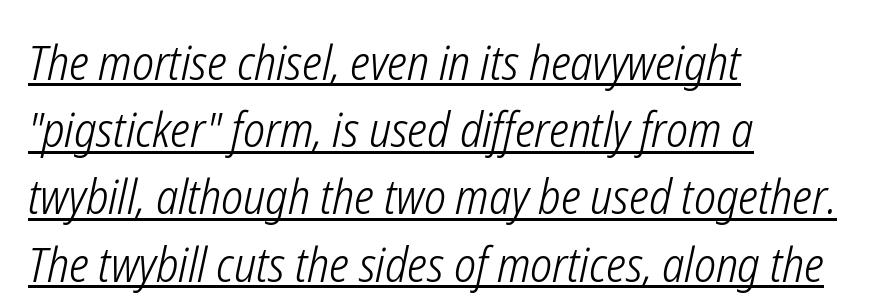
Q: Is the text bold? A: No.
Q: Is the text italic (slanted)? A: Yes, it leans right by about 12 degrees.
Q: Is the text underlined? A: Yes.
Q: How is the paragraph aligned? A: Left-aligned.
Q: Is the spacing between letters normal or unusually wide? A: Normal.
Q: Is the spacing between lines tight, normal or loose? A: Normal.
Q: Width (condensed, normal, or wide)? A: Condensed.
Q: Stroke contrast? A: Low.
Q: x-height? A: Medium.
Q: Monospaced? A: No.
